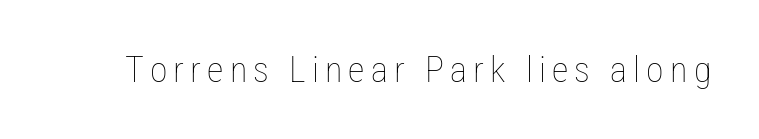
{"italic": "no", "bold": "no", "weight": "thin", "width": "condensed", "stroke_contrast": "low", "x_height": "medium", "monospaced": "no", "underline": "no", "glyph_px": 36}
